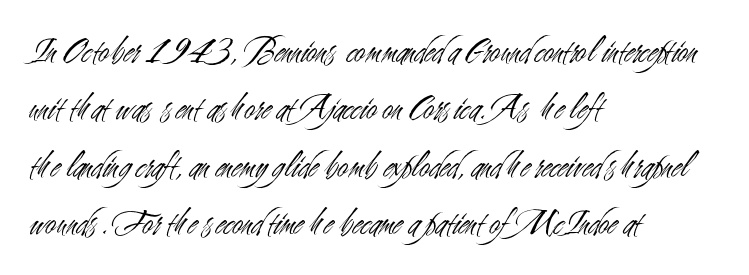
The image shows 37 px light, condensed sans-serif type; set left-aligned, normal line spacing (1.55x), normal letter spacing, not underlined; medium stroke contrast and a small x-height.
